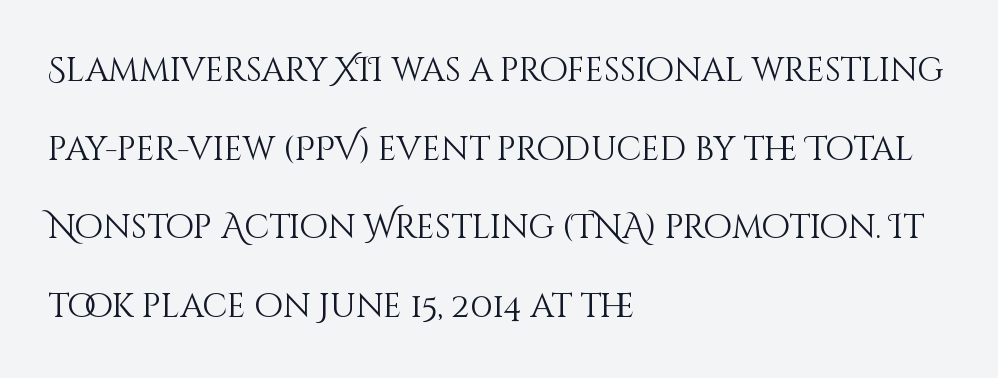
The image shows 33 px light type, upright; set left-aligned, loose line spacing (2.38x), normal letter spacing, not underlined; medium stroke contrast and a large x-height.
